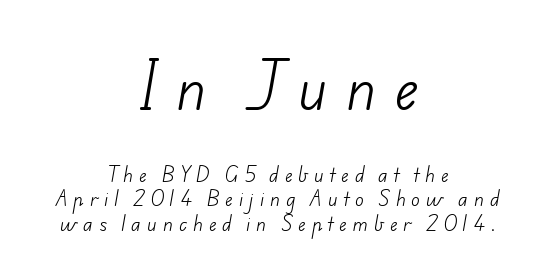
The image shows 55 px light sans-serif type; set centered, normal line spacing (1.36x), unusually wide letter spacing (+0.34 em), not underlined; the first (top) block is 3.06x larger; low stroke contrast and a small x-height.
